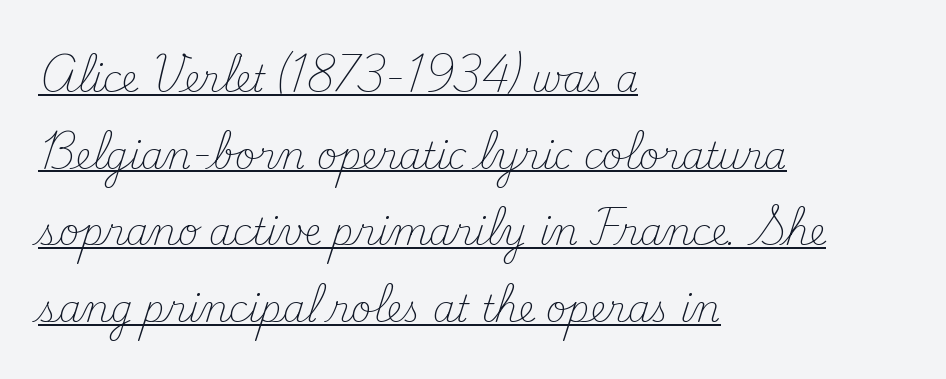
{"serif": "yes", "bold": "no", "weight": "light", "width": "normal", "stroke_contrast": "medium", "x_height": "small", "monospaced": "no", "underline": "yes", "align": "left", "line_spacing": "loose", "line_spacing_ratio": 2.13, "letter_spacing": "normal", "letter_spacing_em": 0.0, "glyph_px": 36}
